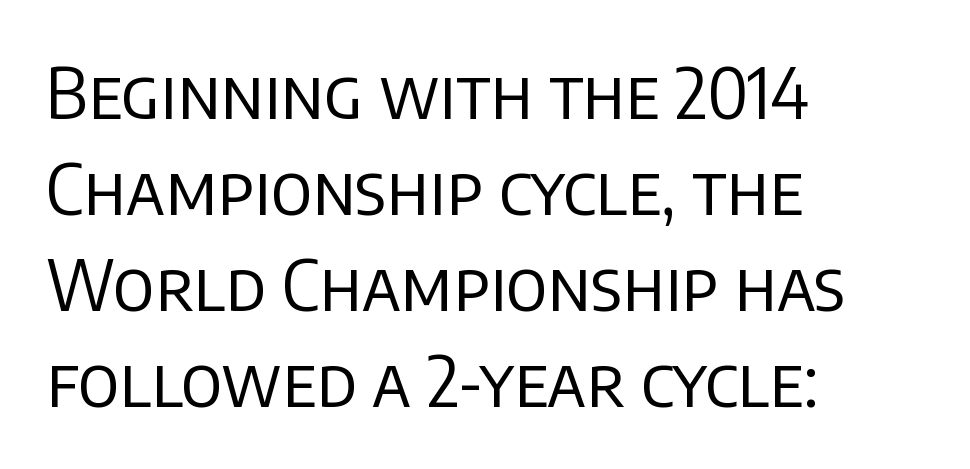
The image shows 70 px regular-weight sans-serif type, upright; set left-aligned, normal line spacing (1.37x), normal letter spacing, not underlined; low stroke contrast and a large x-height.
